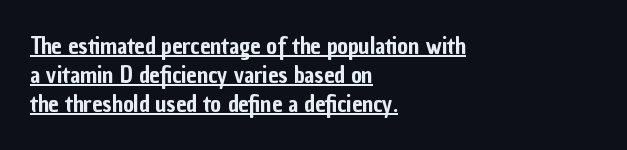
Q: Is the text italic (slanted)? A: No, it is upright.
Q: Is the text underlined? A: Yes.
Q: How is the paragraph aligned? A: Left-aligned.
Q: Is the spacing between letters normal or unusually wide? A: Normal.
Q: Is the spacing between lines tight, normal or loose? A: Normal.
